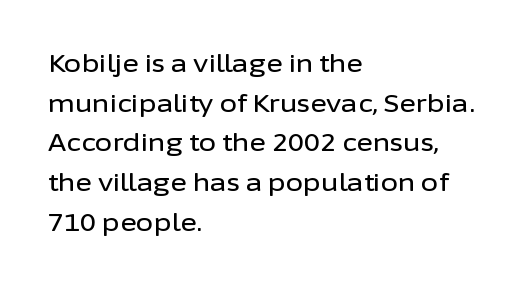
Q: Is the text italic (slanted)? A: No, it is upright.
Q: Is the text underlined? A: No.
Q: How is the paragraph aligned? A: Left-aligned.
Q: Is the spacing between letters normal or unusually wide? A: Normal.
Q: Is the spacing between lines tight, normal or loose? A: Normal.
